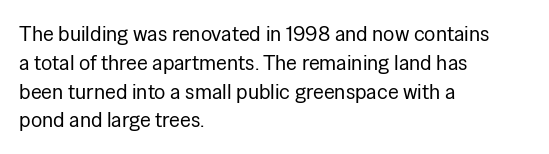
{"italic": "no", "bold": "no", "underline": "no", "align": "left", "line_spacing": "normal", "line_spacing_ratio": 1.37, "letter_spacing": "normal", "letter_spacing_em": 0.0, "glyph_px": 21}
